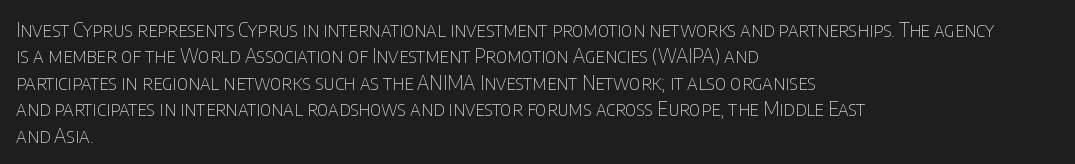
Characters remain perfectly vertical along every line. Rows of type keep a routine distance in the vertical direction. The face looks like a standard text weight, possibly lighter. Letter spacing: default. Each row of text sits above clean, open space.
